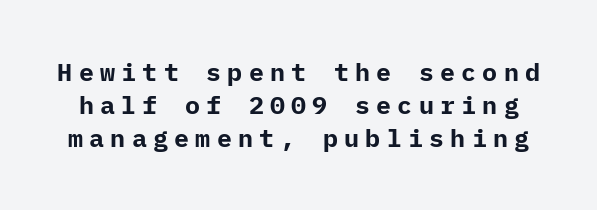
Q: Is the text bold? A: Yes.
Q: Is the text italic (slanted)? A: No, it is upright.
Q: Is the text underlined? A: No.
Q: Is the spacing between letters normal or unusually wide? A: Unusually wide.
Q: Is the spacing between lines tight, normal or loose? A: Normal.
